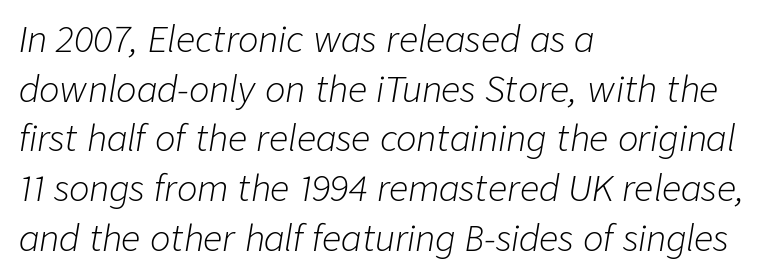
{"italic": "yes", "lean": "right", "slant_degrees": 9, "bold": "no", "weight": "light", "width": "normal", "stroke_contrast": "low", "x_height": "medium", "monospaced": "no", "underline": "no", "align": "left", "line_spacing": "normal", "line_spacing_ratio": 1.46, "letter_spacing": "normal", "letter_spacing_em": 0.0, "glyph_px": 34}
